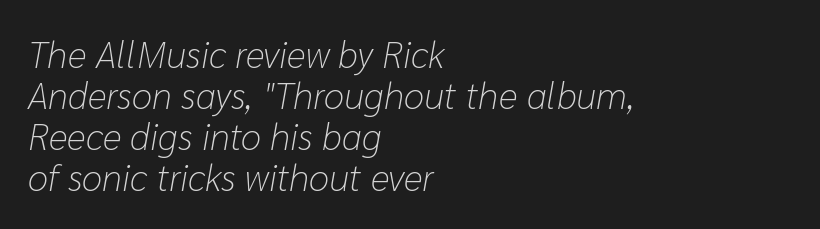
Q: Is the text bold? A: No.
Q: Is the text italic (slanted)? A: Yes, it leans right by about 10 degrees.
Q: Is the text underlined? A: No.
Q: How is the paragraph aligned? A: Left-aligned.
Q: Is the spacing between letters normal or unusually wide? A: Normal.
Q: Is the spacing between lines tight, normal or loose? A: Tight.
Q: Width (condensed, normal, or wide)? A: Normal.
Q: Stroke contrast? A: Low.
Q: x-height? A: Medium.
Q: Monospaced? A: No.
